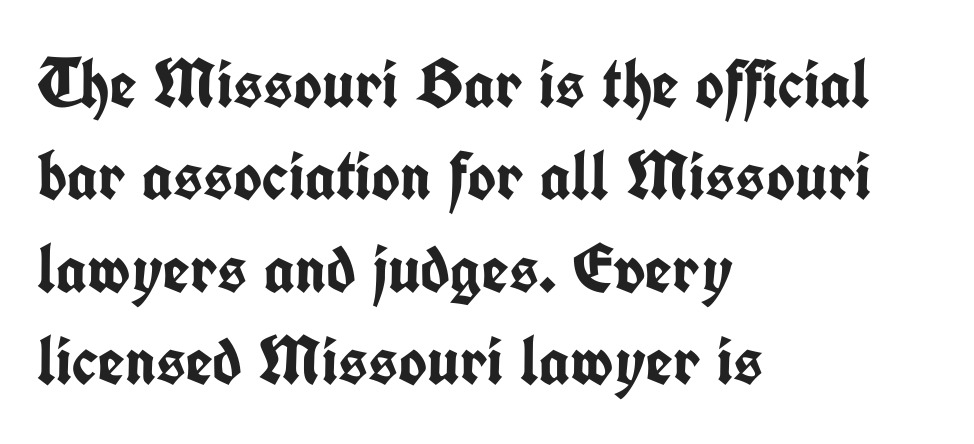
{"serif": "no", "italic": "no", "bold": "yes", "weight": "semibold", "width": "condensed", "stroke_contrast": "low", "x_height": "medium", "monospaced": "no", "underline": "no", "align": "left", "line_spacing": "normal", "line_spacing_ratio": 1.34, "letter_spacing": "normal", "letter_spacing_em": 0.0, "glyph_px": 69}
